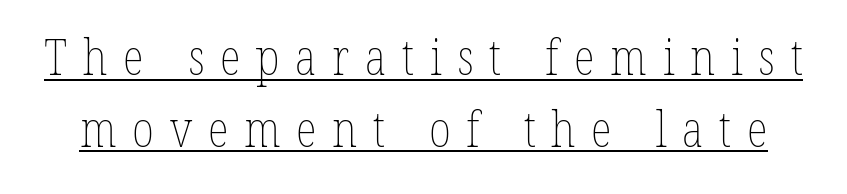
Q: Is the text bold? A: No.
Q: Is the text underlined? A: Yes.
Q: Is the spacing between letters normal or unusually wide? A: Unusually wide.
Q: Is the spacing between lines tight, normal or loose? A: Normal.
Q: Width (condensed, normal, or wide)? A: Condensed.
Q: Stroke contrast? A: Low.
Q: x-height? A: Medium.
Q: Monospaced? A: No.
